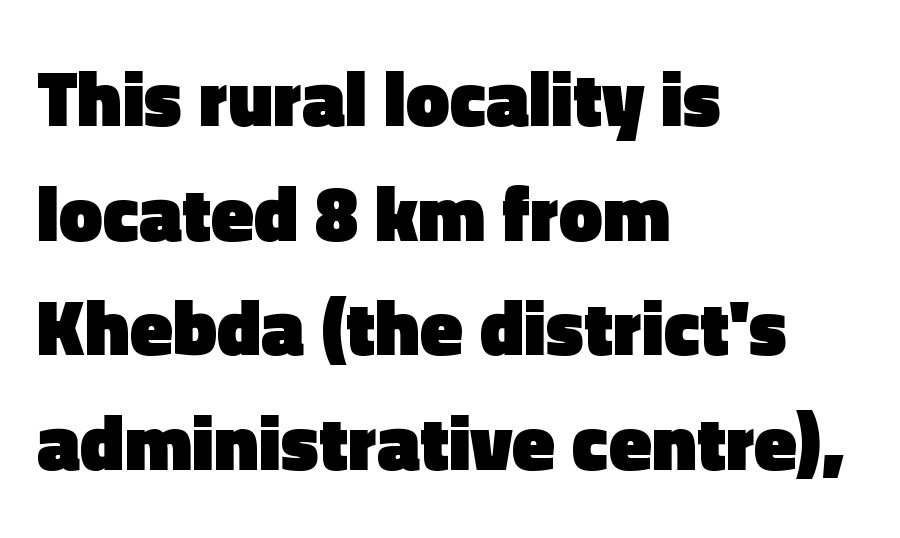
Q: Is the text bold? A: Yes.
Q: Is the text italic (slanted)? A: No, it is upright.
Q: Is the typeface a serif or a sans-serif typeface? A: Sans-serif.
Q: Is the text underlined? A: No.
Q: How is the paragraph aligned? A: Left-aligned.
Q: Is the spacing between letters normal or unusually wide? A: Normal.
Q: Is the spacing between lines tight, normal or loose? A: Normal.
Q: Width (condensed, normal, or wide)? A: Normal.
Q: x-height? A: Medium.
Q: Monospaced? A: No.
